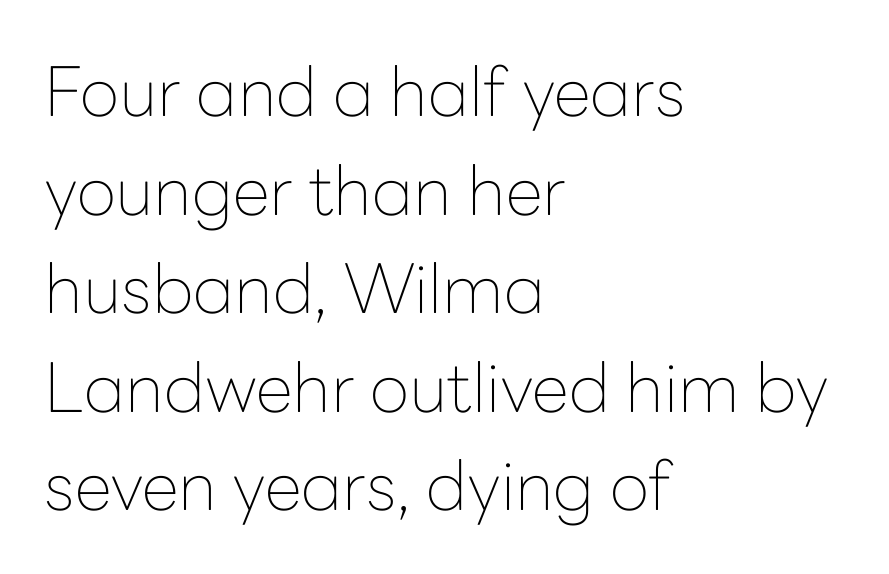
The image shows 68 px thin sans-serif type, upright; set left-aligned, normal line spacing (1.45x), normal letter spacing, not underlined; low stroke contrast and a medium x-height.
